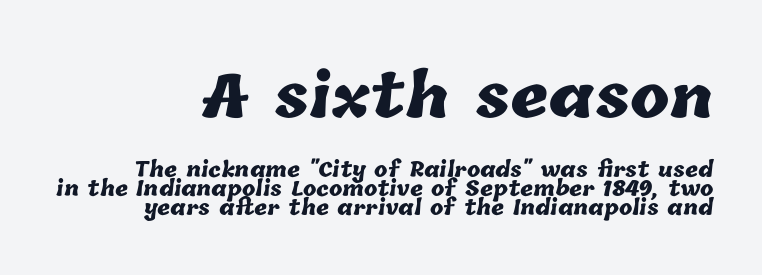
Q: Is the text bold? A: Yes.
Q: Is the text underlined? A: No.
Q: Is the spacing between letters normal or unusually wide? A: Normal.
Q: Is the spacing between lines tight, normal or loose? A: Tight.
Q: Which block of text is set in a larger size, the first (top) or the second (bottom)? A: The first (top) one.
Q: Width (condensed, normal, or wide)? A: Normal.
Q: Stroke contrast? A: Low.
Q: x-height? A: Medium.
Q: Monospaced? A: No.
